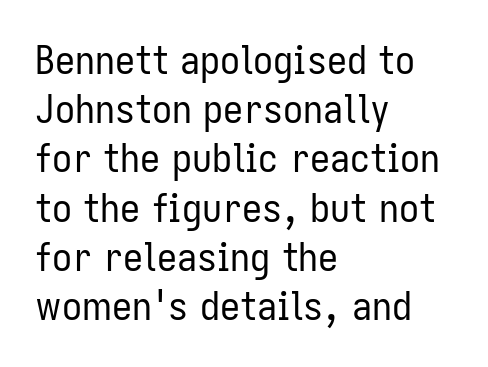
Varying glyph widths throughout — classic text-font behaviour. Underlining? Definitely not there. Quick note: not italic, upright. You could call the tracking neutral — neither tight nor loose.
